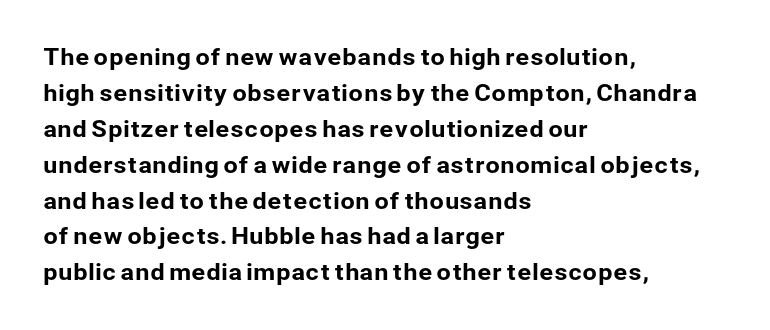
{"italic": "no", "underline": "no", "align": "left", "line_spacing": "normal", "line_spacing_ratio": 1.56, "letter_spacing": "normal", "letter_spacing_em": 0.0, "glyph_px": 23}
